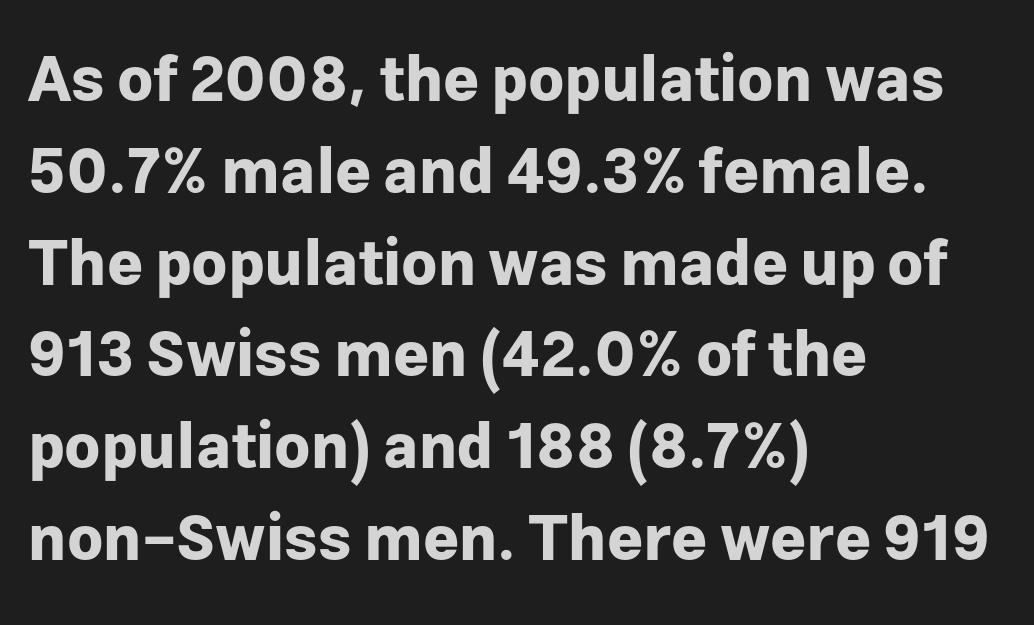
Think of a printed novel: that variable character pitch is what you see here. Interline gaps are of average width in this sample. The designer went with a sans here, leaving each stem footless. Posture: upright roman.
